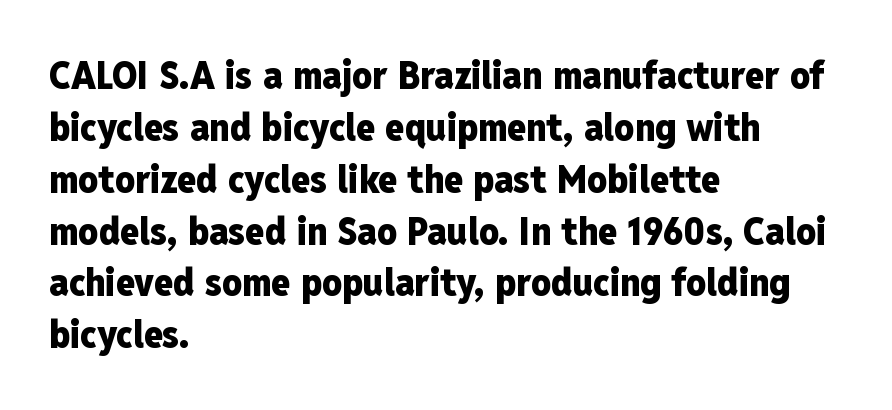
{"serif": "no", "italic": "no", "bold": "yes", "weight": "heavy", "width": "condensed", "stroke_contrast": "low", "x_height": "medium", "monospaced": "no", "underline": "no", "align": "left", "line_spacing": "normal", "line_spacing_ratio": 1.33, "letter_spacing": "normal", "letter_spacing_em": 0.0, "glyph_px": 39}
